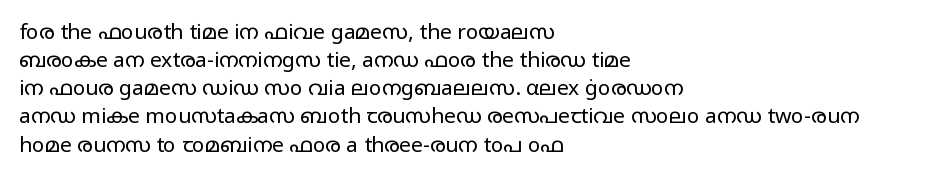
Visually the block forms a straight wall on the left and a jagged coastline on the right. Style check: upright. Bold? No — there's no thickening of the strokes. Notice how descenders clear the ascenders below comfortably — that's standard leading. Each word holds together tightly as a unit, with standard inter-letter gaps.
